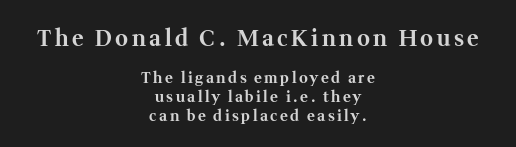
Q: Is the text bold? A: Yes.
Q: Is the text italic (slanted)? A: No, it is upright.
Q: Is the text underlined? A: No.
Q: How is the paragraph aligned? A: Centered.
Q: Is the spacing between lines tight, normal or loose? A: Normal.
Q: Which block of text is set in a larger size, the first (top) or the second (bottom)? A: The first (top) one.
